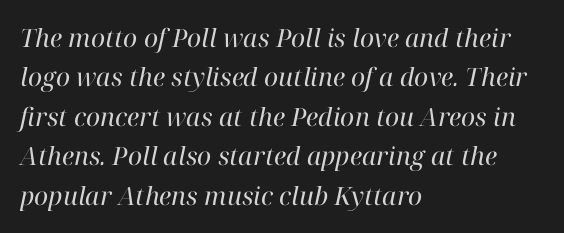
Any mark beneath the type? The region is blank. Line beginnings align vertically; line endings do not. The face used here is rendered with its standard letterfit. The face used here has a pronounced slope to its letters. Summary of weight: not heavy and not bold. The rows are spaced the way most documents space them.
